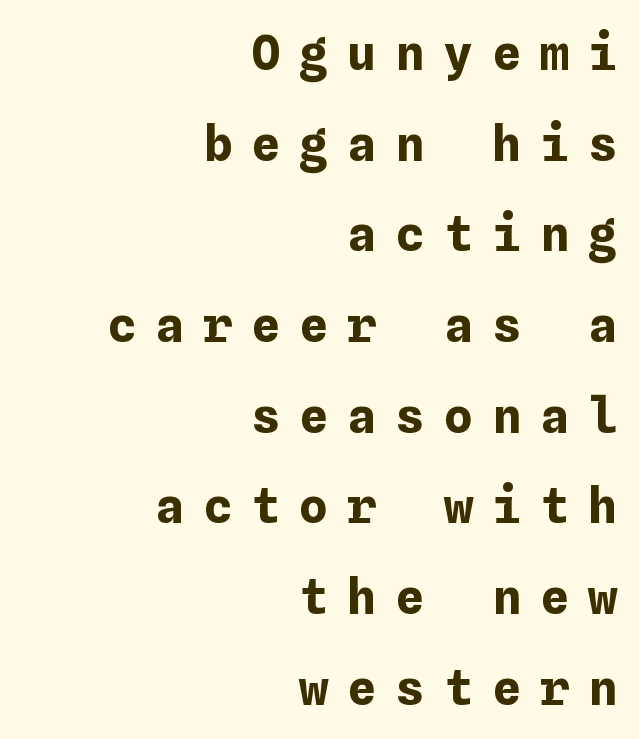
The image shows 49 px bold type, upright; set right-aligned, line spacing 1.85x, unusually wide letter spacing (+0.38 em), not underlined; low stroke contrast and a medium x-height.
